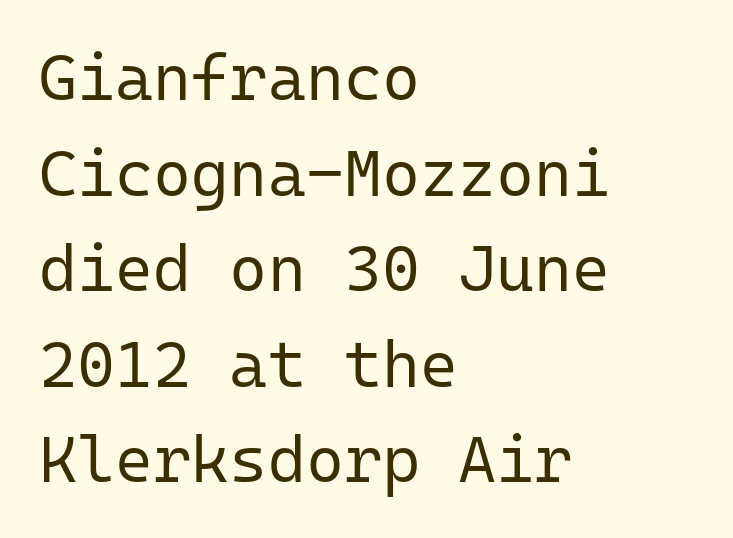
The image shows 65 px regular-weight sans-serif type, upright, monospaced; set left-aligned, normal line spacing (1.47x), normal letter spacing, not underlined; low stroke contrast and a medium x-height.
